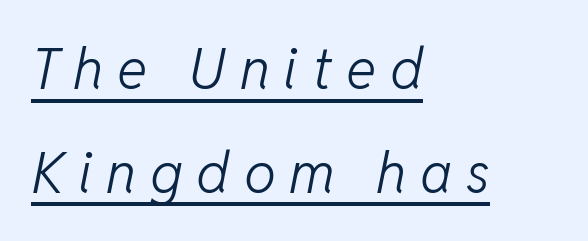
Q: Is the text bold? A: No.
Q: Is the text italic (slanted)? A: Yes, it leans right by about 11 degrees.
Q: Is the text underlined? A: Yes.
Q: How is the paragraph aligned? A: Left-aligned.
Q: Is the spacing between letters normal or unusually wide? A: Unusually wide.
Q: Width (condensed, normal, or wide)? A: Normal.
Q: Stroke contrast? A: Low.
Q: x-height? A: Medium.
Q: Monospaced? A: No.
